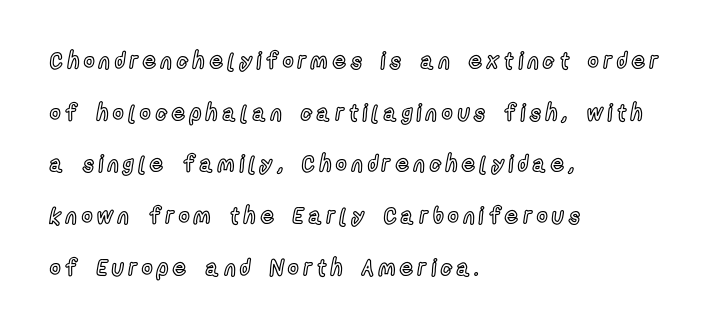
Q: Is the text italic (slanted)? A: Yes.
Q: Is the text underlined? A: No.
Q: How is the paragraph aligned? A: Left-aligned.
Q: Is the spacing between letters normal or unusually wide? A: Unusually wide.
Q: Is the spacing between lines tight, normal or loose? A: Loose.
